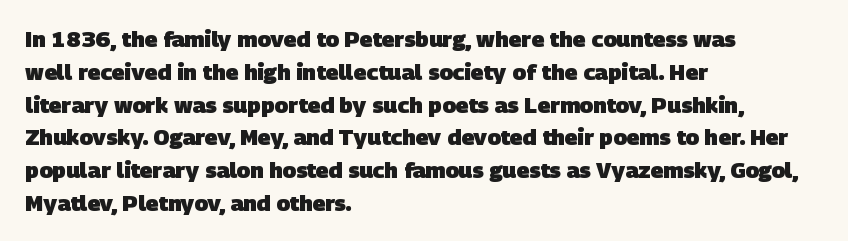
The image shows 22 px bold type; set left-aligned, normal line spacing (1.49x), normal letter spacing, not underlined.
